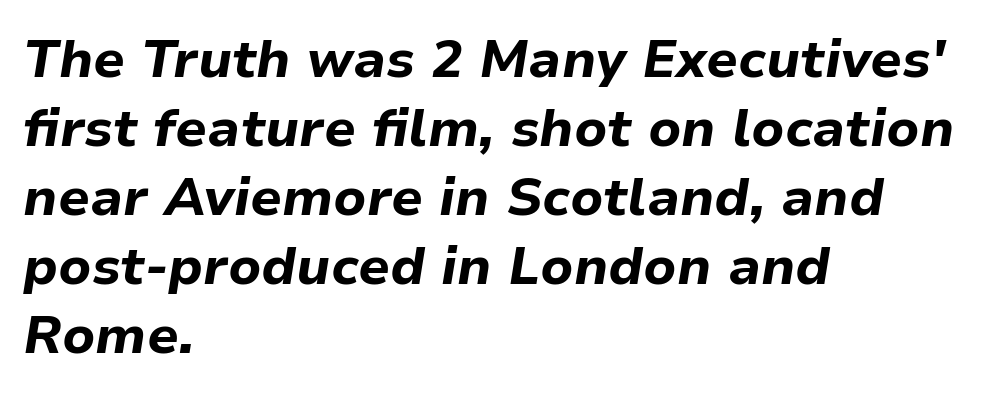
Q: Is the text bold? A: Yes.
Q: Is the text italic (slanted)? A: Yes, it leans right by about 9 degrees.
Q: Is the text underlined? A: No.
Q: How is the paragraph aligned? A: Left-aligned.
Q: Is the spacing between letters normal or unusually wide? A: Normal.
Q: Is the spacing between lines tight, normal or loose? A: Normal.
Q: Width (condensed, normal, or wide)? A: Normal.
Q: Stroke contrast? A: Low.
Q: x-height? A: Medium.
Q: Monospaced? A: No.
